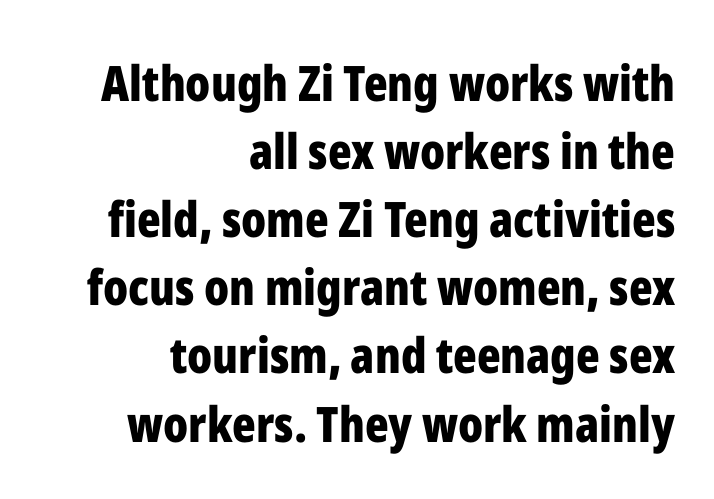
The image shows 49 px bold, condensed sans-serif type, upright; set right-aligned, normal line spacing (1.39x), normal letter spacing, not underlined; low stroke contrast and a medium x-height.
